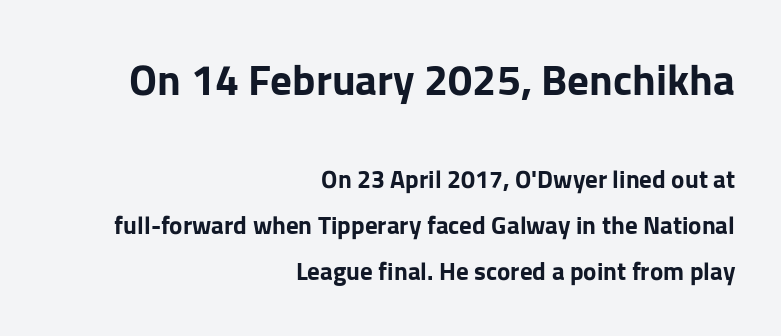
The image shows 43 px bold sans-serif type, upright; set right-aligned, line spacing 1.83x, normal letter spacing, not underlined; the first (top) block is 1.72x larger; low stroke contrast and a medium x-height.
